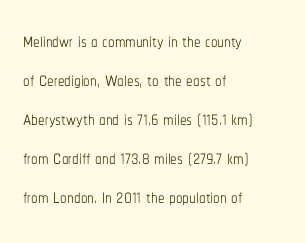
{"italic": "no", "bold": "no", "underline": "no", "align": "left", "line_spacing": "normal", "line_spacing_ratio": 1.5, "letter_spacing": "normal", "letter_spacing_em": 0.0, "glyph_px": 26}
